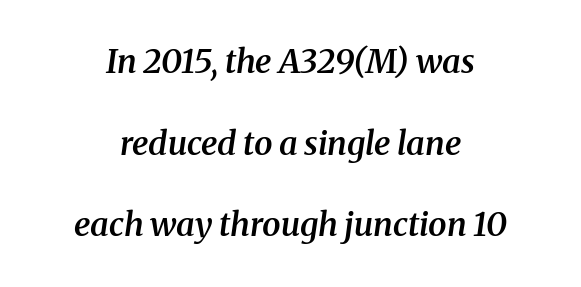
The image shows 33 px semibold serif type, italic (leaning right); set centered, loose line spacing (2.47x), normal letter spacing, not underlined; medium stroke contrast and a medium x-height.
